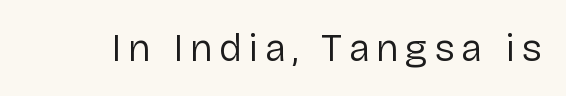
Q: Is the text bold? A: No.
Q: Is the text italic (slanted)? A: No, it is upright.
Q: Is the typeface a serif or a sans-serif typeface? A: Sans-serif.
Q: Is the text underlined? A: No.
Q: Width (condensed, normal, or wide)? A: Normal.
Q: Stroke contrast? A: Low.
Q: x-height? A: Medium.
Q: Monospaced? A: No.
